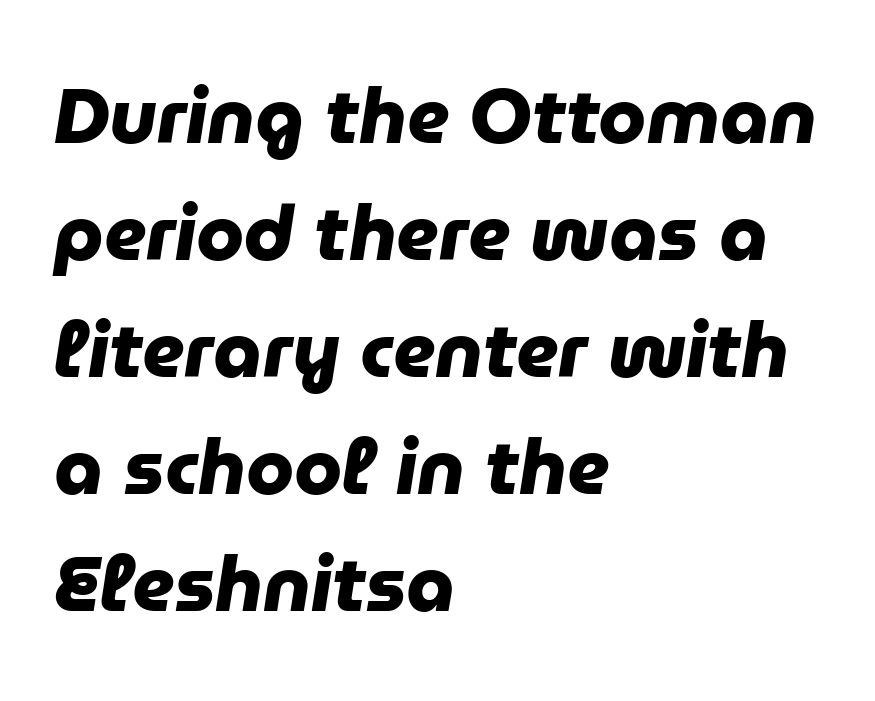
The image shows 77 px heavy sans-serif type; set left-aligned, normal line spacing (1.52x), normal letter spacing, not underlined; low stroke contrast and a medium x-height.
